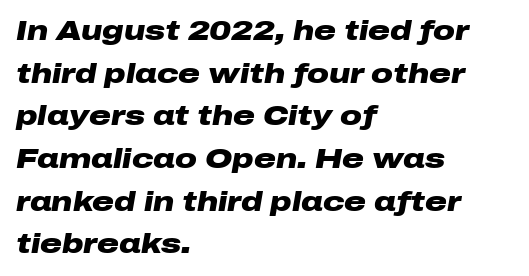
{"italic": "yes", "lean": "right", "slant_degrees": 10, "bold": "yes", "underline": "no", "align": "left", "line_spacing": "normal", "line_spacing_ratio": 1.58, "letter_spacing": "normal", "letter_spacing_em": 0.0, "glyph_px": 27}
